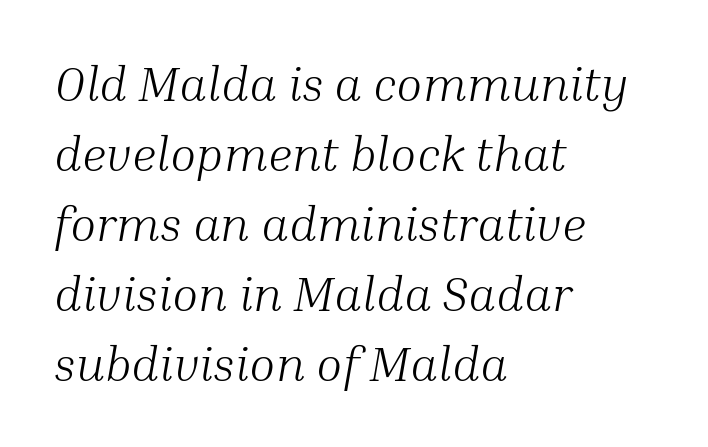
Q: Is the text bold? A: No.
Q: Is the text italic (slanted)? A: Yes, it leans right by about 10 degrees.
Q: Is the typeface a serif or a sans-serif typeface? A: Serif.
Q: Is the text underlined? A: No.
Q: How is the paragraph aligned? A: Left-aligned.
Q: Is the spacing between letters normal or unusually wide? A: Normal.
Q: Is the spacing between lines tight, normal or loose? A: Normal.
Q: Width (condensed, normal, or wide)? A: Normal.
Q: Stroke contrast? A: Medium.
Q: x-height? A: Medium.
Q: Monospaced? A: No.
